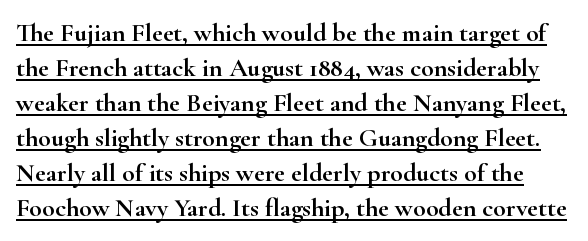
Baseline-to-baseline distance is the conventional proportion of letter height. In terms of posture, this sample is upright. Compared with undecorated copy, this sample adds a rule below the words. Students, note that the glyphs here touch the page at normal intervals.
